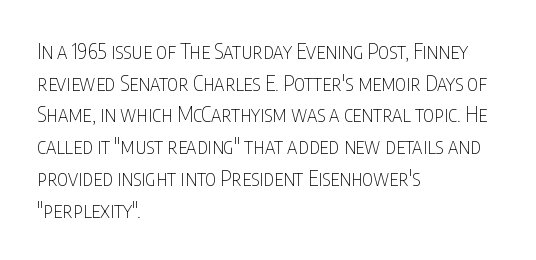
{"italic": "no", "bold": "no", "underline": "no", "align": "left", "line_spacing": "normal", "line_spacing_ratio": 1.51, "letter_spacing": "normal", "letter_spacing_em": 0.0, "glyph_px": 21}
